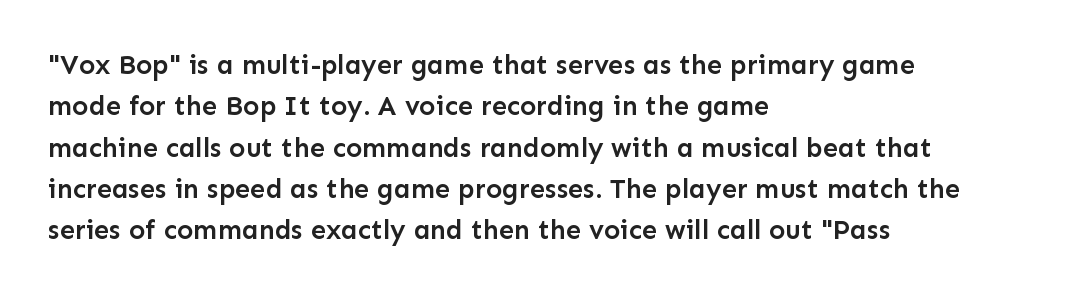
A student would call this left alignment; a typographer would say flush left, rag right. Line spacing here is normal. Tracking value appears to be zero — textbook default spacing. A typesetter would mark this as roman, not italic. Each glyph is drawn with semibold strokes, heavier than normal yet not fully bold. The strip under each line holds only bare page.
